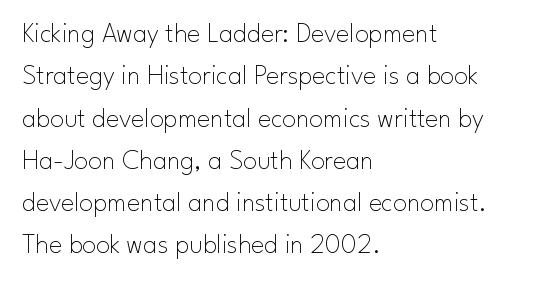
The image shows 28 px thin sans-serif type, upright; set left-aligned, normal line spacing (1.51x), normal letter spacing, not underlined; low stroke contrast and a small x-height.
